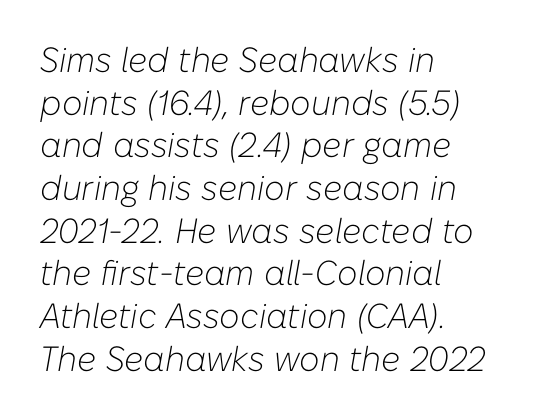
The image shows 35 px light type, italic (leaning right); set left-aligned, line spacing 1.22x, normal letter spacing, not underlined; low stroke contrast and a medium x-height.
